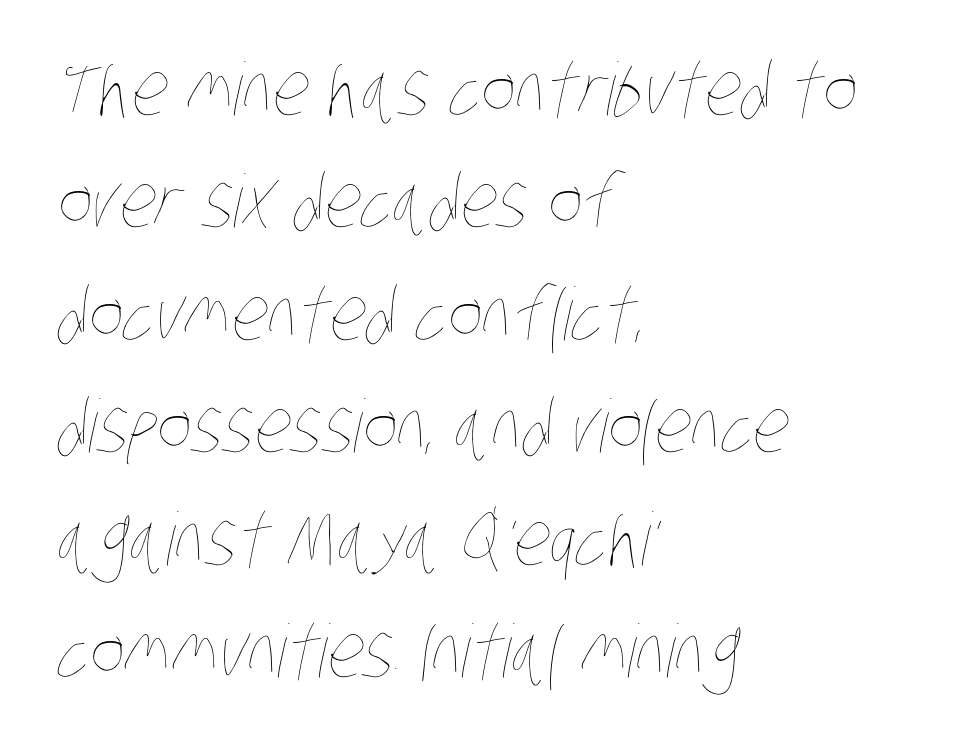
{"bold": "no", "weight": "thin", "width": "condensed", "stroke_contrast": "low", "x_height": "large", "monospaced": "no", "underline": "no", "align": "left", "line_spacing": "normal", "line_spacing_ratio": 1.54, "letter_spacing": "normal", "letter_spacing_em": 0.0, "glyph_px": 73}
